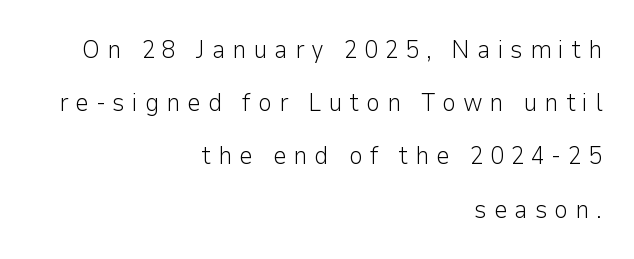
The image shows 25 px text type, upright; set right-aligned, loose line spacing (2.13x), unusually wide letter spacing (+0.27 em), not underlined.
